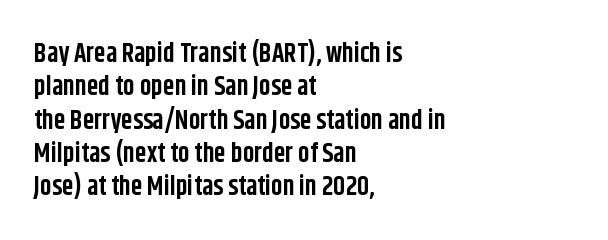
Q: Is the text bold? A: Yes.
Q: Is the text italic (slanted)? A: No, it is upright.
Q: Is the text underlined? A: No.
Q: How is the paragraph aligned? A: Left-aligned.
Q: Is the spacing between letters normal or unusually wide? A: Normal.
Q: Is the spacing between lines tight, normal or loose? A: Normal.
